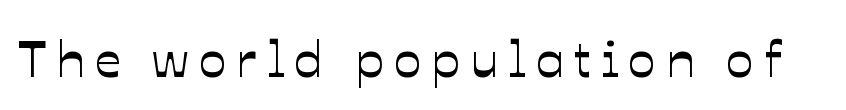
{"italic": "no", "width": "normal", "stroke_contrast": "low", "x_height": "medium", "monospaced": "no", "underline": "no", "glyph_px": 52}
